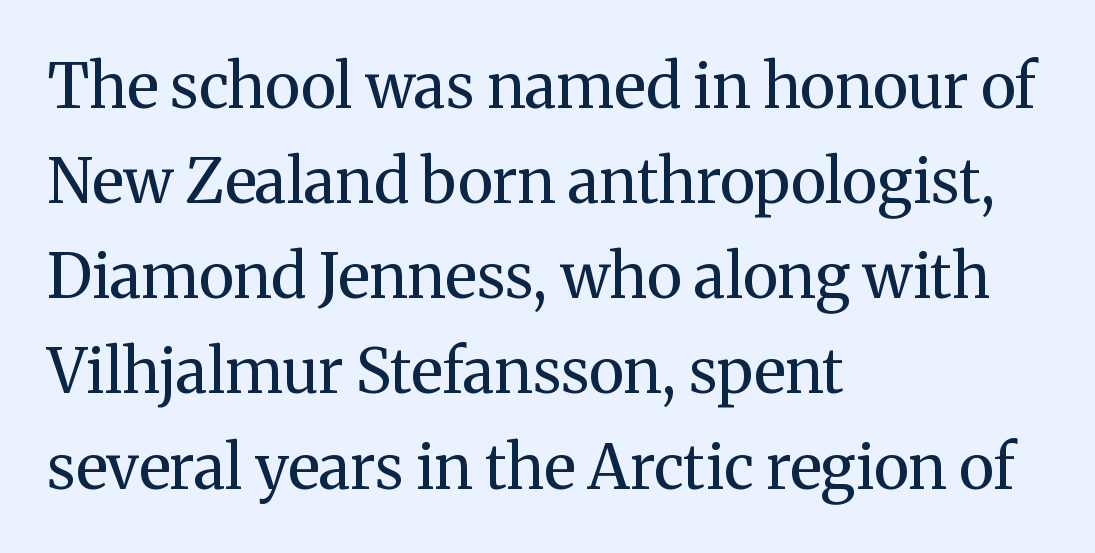
The image shows 61 px regular-weight serif type, upright; set left-aligned, normal line spacing (1.56x), normal letter spacing, not underlined; medium stroke contrast and a medium x-height.
